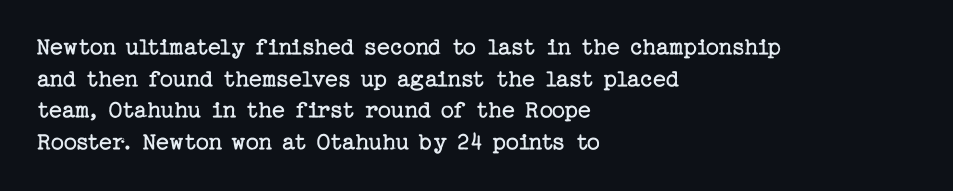
Q: Is the text bold? A: No.
Q: Is the text italic (slanted)? A: No, it is upright.
Q: Is the text underlined? A: No.
Q: How is the paragraph aligned? A: Left-aligned.
Q: Is the spacing between letters normal or unusually wide? A: Normal.
